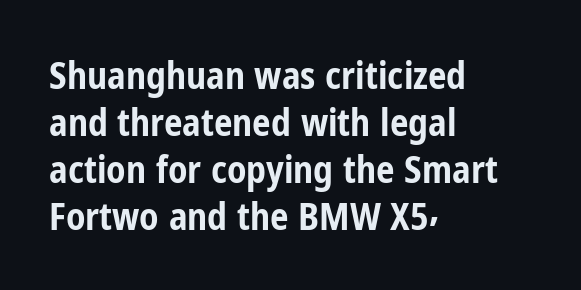
Q: Is the text bold? A: Yes.
Q: Is the text italic (slanted)? A: No, it is upright.
Q: Is the typeface a serif or a sans-serif typeface? A: Sans-serif.
Q: Is the text underlined? A: No.
Q: How is the paragraph aligned? A: Left-aligned.
Q: Is the spacing between letters normal or unusually wide? A: Normal.
Q: Is the spacing between lines tight, normal or loose? A: Normal.
Q: Width (condensed, normal, or wide)? A: Condensed.
Q: Stroke contrast? A: Low.
Q: x-height? A: Medium.
Q: Monospaced? A: No.
